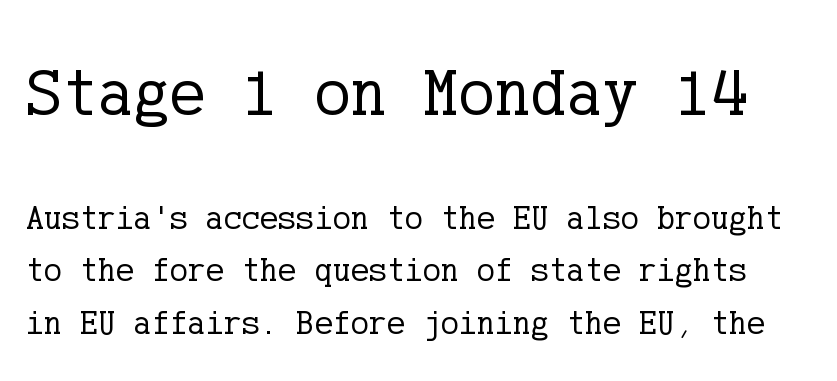
Q: Is the text bold? A: No.
Q: Is the text italic (slanted)? A: No, it is upright.
Q: Is the typeface a serif or a sans-serif typeface? A: Serif.
Q: Is the text underlined? A: No.
Q: Is the spacing between letters normal or unusually wide? A: Normal.
Q: Is the spacing between lines tight, normal or loose? A: Normal.
Q: Which block of text is set in a larger size, the first (top) or the second (bottom)? A: The first (top) one.
Q: Width (condensed, normal, or wide)? A: Normal.
Q: Stroke contrast? A: Low.
Q: x-height? A: Medium.
